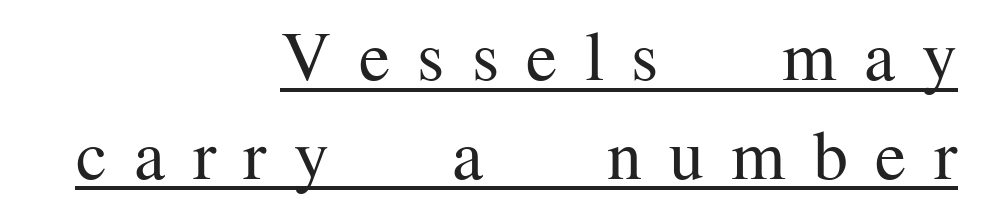
The characters display serif detailing at their extremities. Stem width sits at or under what a default text font uses. The sample's only ornament is a line tracing under the words. Character widths vary here, with narrow letters taking less room than wide ones. What stands out about the letter spacing? Its width — letters are far apart. Reading down the column, the eye jumps a familiar distance to each next line.
